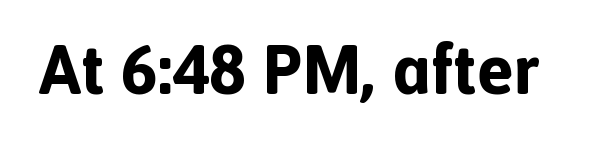
{"serif": "no", "italic": "no", "bold": "yes", "weight": "bold", "width": "normal", "x_height": "medium", "monospaced": "no", "underline": "no", "letter_spacing": "normal", "letter_spacing_em": 0.0, "glyph_px": 69}
